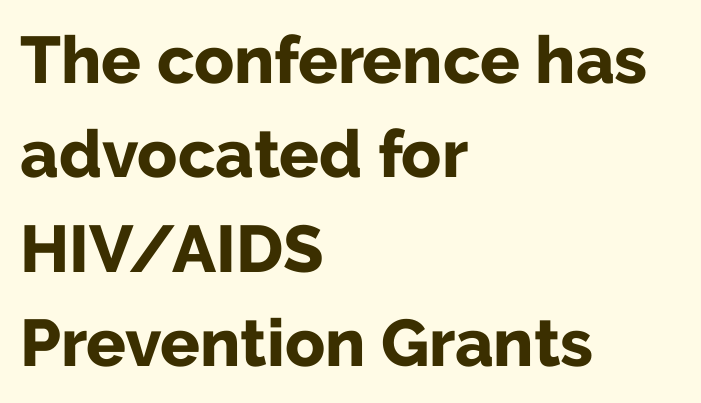
The image shows 66 px bold sans-serif type, upright; set left-aligned, normal line spacing (1.43x), normal letter spacing, not underlined; low stroke contrast and a medium x-height.
